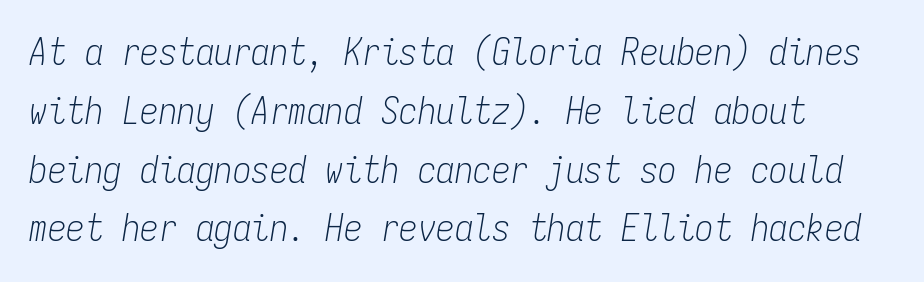
The image shows 37 px light, condensed type, italic (leaning right), monospaced; set left-aligned, normal line spacing (1.59x), normal letter spacing, not underlined; low stroke contrast and a medium x-height.
